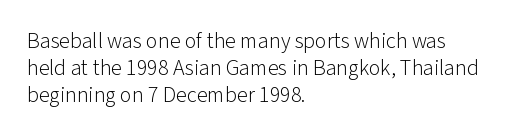
Beneath every word, the page is bare. The lettering holds an erect, upright posture throughout. Caption: face not bold, strokes unweighted. The gaps between neighbouring characters are ordinary and unremarkable.
